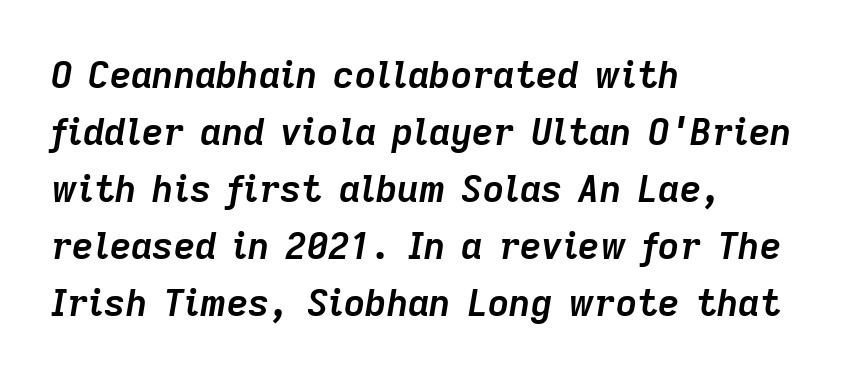
Just letters on the line, the space beneath them empty. How are the letters spaced? Ordinarily, with no added tracking. The glyphs look as if they've been sheared to an angle. The passage shown is typed in a proportional face where columns would drift. Teacher's note: observe the even left margin — that is flush-left alignment.
